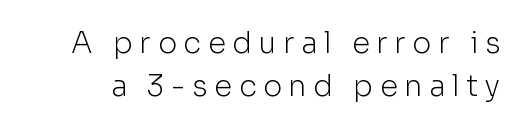
The image shows 29 px light sans-serif type, upright; set normal line spacing (1.48x), unusually wide letter spacing (+0.23 em), not underlined; low stroke contrast and a medium x-height.
